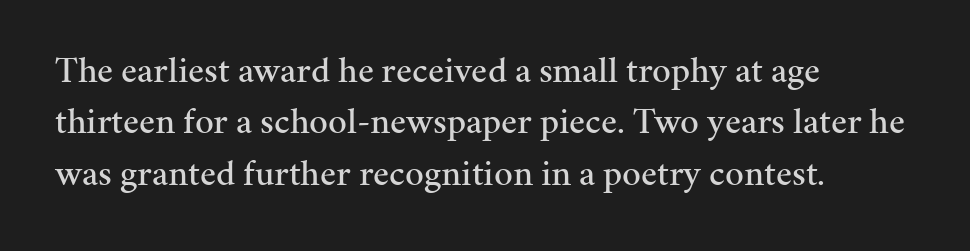
Q: Is the text italic (slanted)? A: No, it is upright.
Q: Is the typeface a serif or a sans-serif typeface? A: Serif.
Q: Is the text underlined? A: No.
Q: How is the paragraph aligned? A: Left-aligned.
Q: Is the spacing between letters normal or unusually wide? A: Normal.
Q: Is the spacing between lines tight, normal or loose? A: Normal.
Q: Width (condensed, normal, or wide)? A: Normal.
Q: Stroke contrast? A: Medium.
Q: x-height? A: Medium.
Q: Monospaced? A: No.
